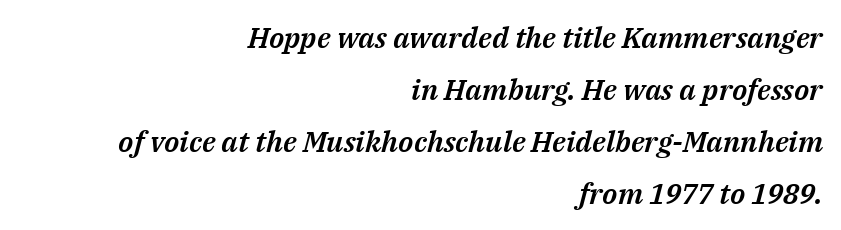
Short note: letters normally spaced. Any mark beneath the type? The region is blank. Slanted lettering throughout. Spacing verdict: proportional, widths tailored to each character. Horizontal alignment here is rightward, an uncommon choice for prose.
